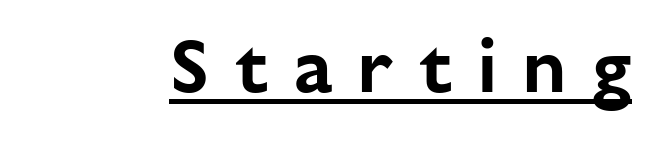
The image shows 76 px sans-serif type, upright; set unusually wide letter spacing (+0.33 em), underlined; low stroke contrast and a medium x-height.
